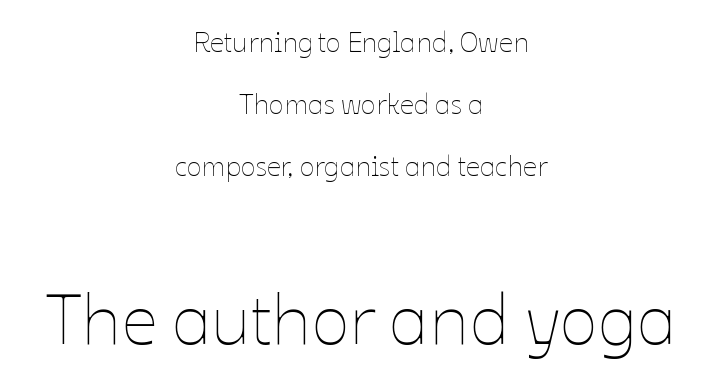
Airy leading. Posture: upright roman. Look at the glyph heights: the lower group is clearly the bigger setting. The typesetting does not lean heavy: it is not bold.
